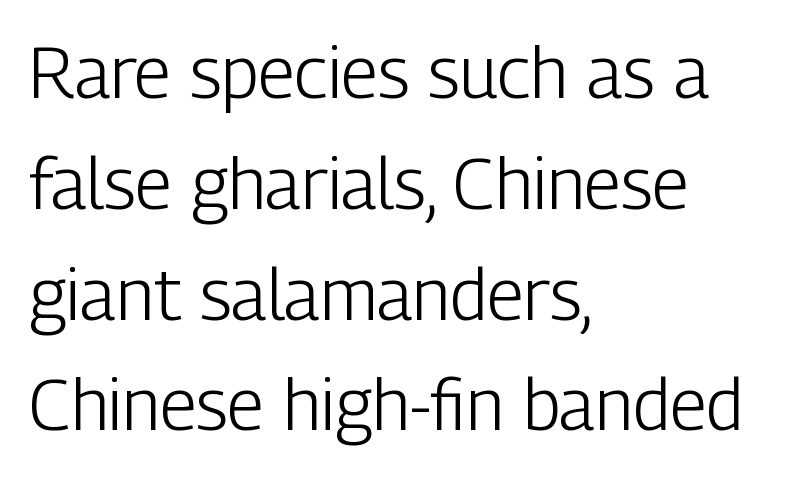
The image shows 71 px light, condensed sans-serif type, upright; set left-aligned, normal line spacing (1.56x), normal letter spacing, not underlined; low stroke contrast and a medium x-height.
